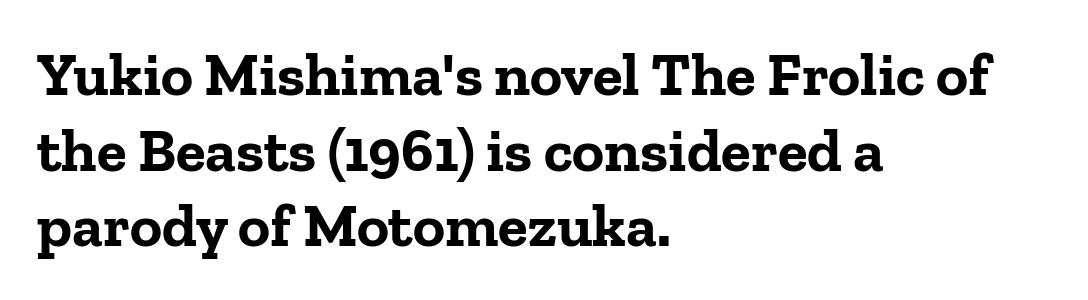
{"serif": "yes", "italic": "no", "bold": "yes", "weight": "bold", "width": "normal", "stroke_contrast": "low", "x_height": "medium", "monospaced": "no", "underline": "no", "align": "left", "line_spacing_ratio": 1.24, "letter_spacing": "normal", "letter_spacing_em": 0.0, "glyph_px": 61}
